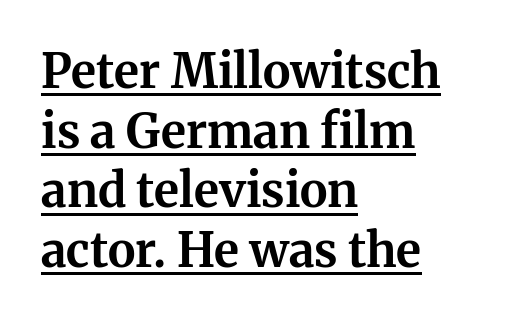
Q: Is the text bold? A: Yes.
Q: Is the text italic (slanted)? A: No, it is upright.
Q: Is the typeface a serif or a sans-serif typeface? A: Serif.
Q: Is the text underlined? A: Yes.
Q: How is the paragraph aligned? A: Left-aligned.
Q: Is the spacing between letters normal or unusually wide? A: Normal.
Q: Is the spacing between lines tight, normal or loose? A: Normal.
Q: Width (condensed, normal, or wide)? A: Normal.
Q: Stroke contrast? A: Medium.
Q: x-height? A: Medium.
Q: Monospaced? A: No.
